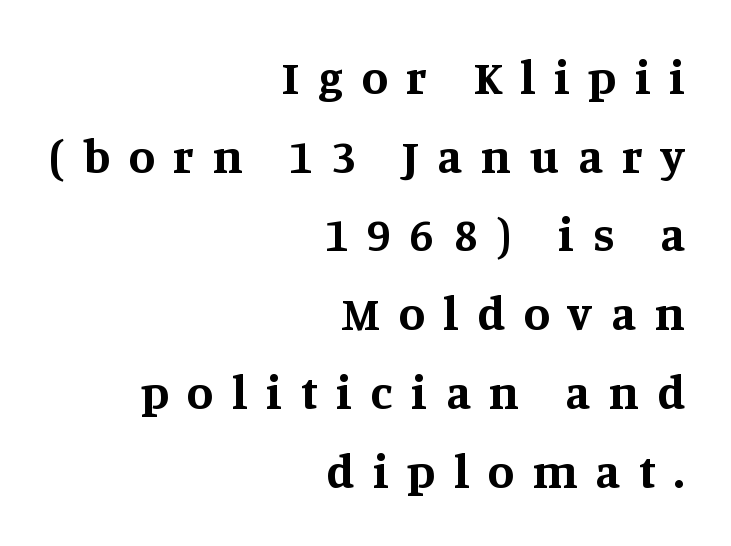
A flush-right, rag-left setting is used for this passage. Lines of text with bare space underneath. Here the glyphs are tracked loosely, breaking word shapes into spaced letters. Posture: upright roman. The lines sit at an ordinary, default distance from one another.
